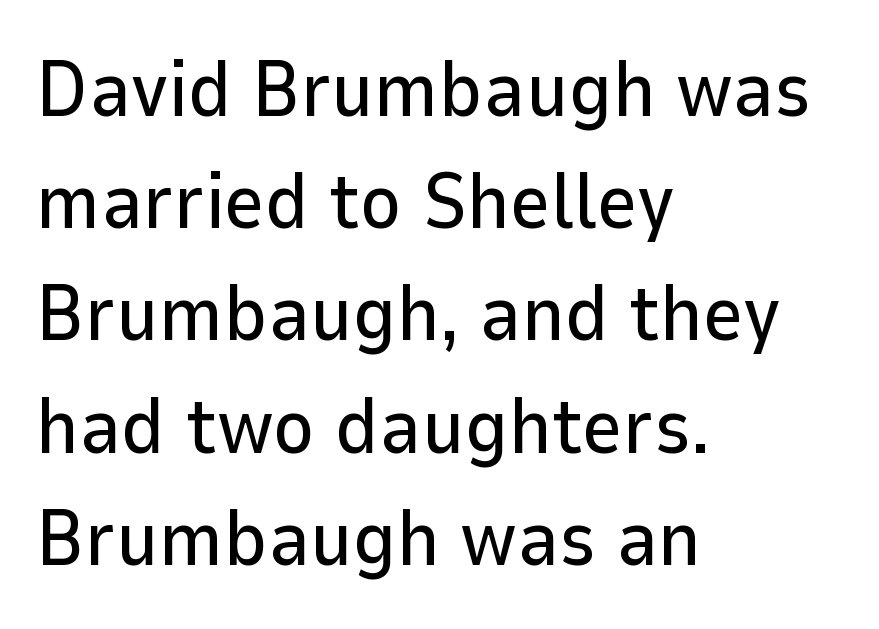
The image shows 79 px sans-serif type, upright; set left-aligned, normal line spacing (1.42x), normal letter spacing, not underlined; low stroke contrast and a medium x-height.
